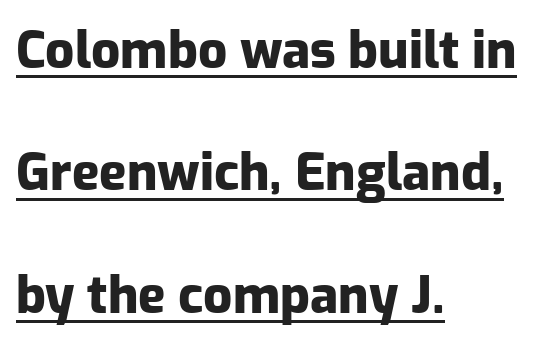
{"serif": "no", "italic": "no", "bold": "yes", "weight": "heavy", "width": "normal", "stroke_contrast": "low", "x_height": "medium", "monospaced": "no", "underline": "yes", "align": "left", "line_spacing": "loose", "line_spacing_ratio": 2.4, "letter_spacing": "normal", "letter_spacing_em": 0.0, "glyph_px": 51}
